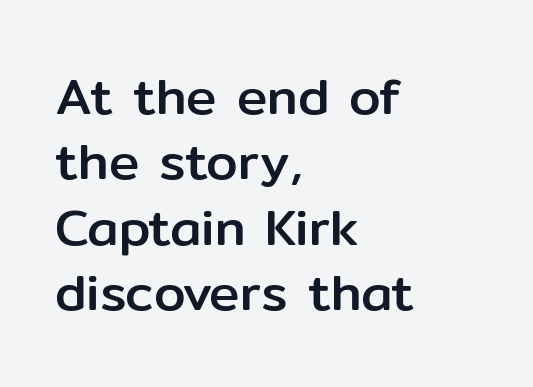
Q: Is the text italic (slanted)? A: No, it is upright.
Q: Is the typeface a serif or a sans-serif typeface? A: Sans-serif.
Q: Is the text underlined? A: No.
Q: How is the paragraph aligned? A: Left-aligned.
Q: Is the spacing between letters normal or unusually wide? A: Normal.
Q: Is the spacing between lines tight, normal or loose? A: Normal.
Q: Width (condensed, normal, or wide)? A: Normal.
Q: Stroke contrast? A: Low.
Q: x-height? A: Medium.
Q: Monospaced? A: No.
